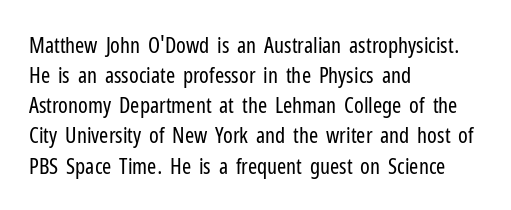
Q: Is the text bold? A: No.
Q: Is the text italic (slanted)? A: No, it is upright.
Q: Is the text underlined? A: No.
Q: How is the paragraph aligned? A: Left-aligned.
Q: Is the spacing between letters normal or unusually wide? A: Normal.
Q: Is the spacing between lines tight, normal or loose? A: Normal.
